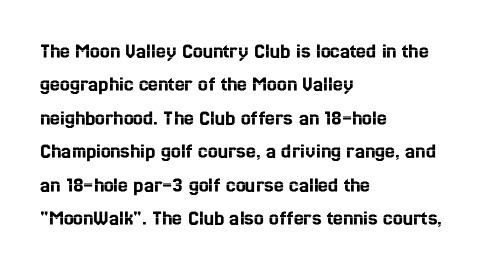
Q: Is the text italic (slanted)? A: No, it is upright.
Q: Is the text underlined? A: No.
Q: How is the paragraph aligned? A: Left-aligned.
Q: Is the spacing between letters normal or unusually wide? A: Normal.
Q: Is the spacing between lines tight, normal or loose? A: Normal.
